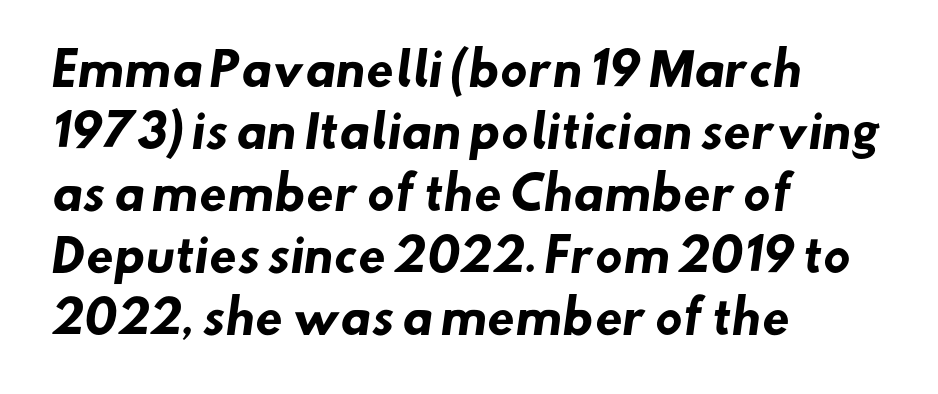
I'd call this a sans setting — the letters go barefoot. Summary of weight: heavy, a full bold. Typeset ragged right — the left edge is the straight one. Normally led — the rows are evenly, conventionally spaced. Spacing verdict: proportional, widths tailored to each character.
